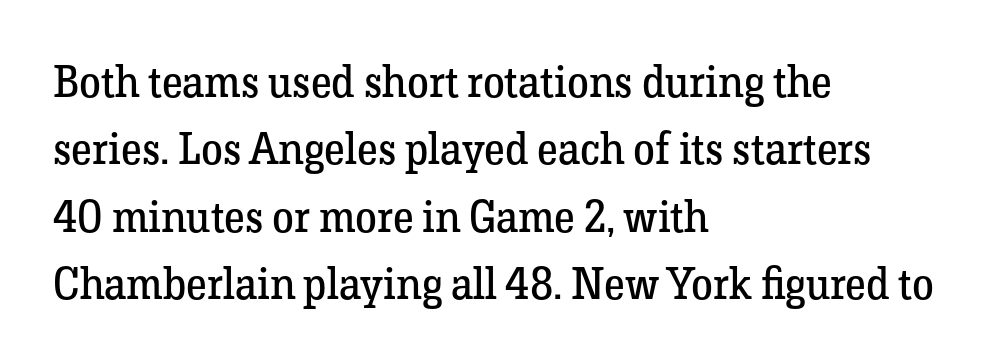
This rendering leaves character spacing at its baseline value. Horizontally, the lines are justified to the leading edge only. Here the designer chose a conventional face with non-uniform glyph widths. Does the lettering tilt? It doesn't — this is upright. Each stroke keeps to a modest, everyday thickness or less.
